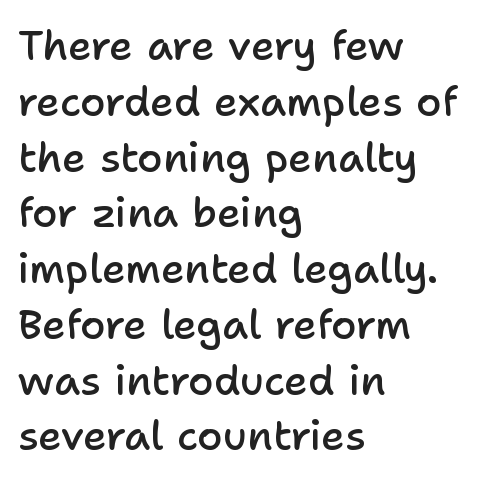
{"serif": "no", "italic": "no", "bold": "semi", "weight": "semibold", "width": "normal", "stroke_contrast": "low", "x_height": "medium", "monospaced": "no", "underline": "no", "align": "left", "line_spacing": "normal", "line_spacing_ratio": 1.36, "letter_spacing": "normal", "letter_spacing_em": 0.0, "glyph_px": 41}
